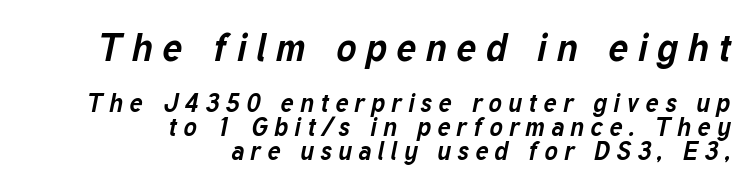
The image shows 38 px bold type, italic (leaning right); set right-aligned, tight line spacing (0.95x), unusually wide letter spacing (+0.25 em), not underlined; the first (top) block is 1.52x larger; low stroke contrast and a medium x-height.
